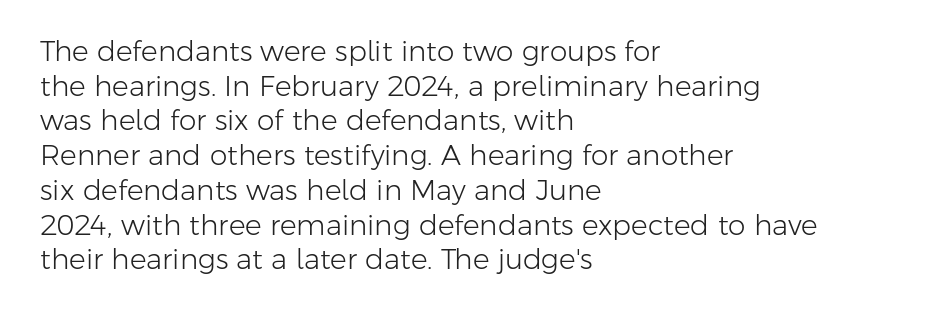
Q: Is the text bold? A: No.
Q: Is the text italic (slanted)? A: No, it is upright.
Q: Is the typeface a serif or a sans-serif typeface? A: Sans-serif.
Q: Is the text underlined? A: No.
Q: How is the paragraph aligned? A: Left-aligned.
Q: Is the spacing between letters normal or unusually wide? A: Normal.
Q: Width (condensed, normal, or wide)? A: Normal.
Q: Stroke contrast? A: Low.
Q: x-height? A: Medium.
Q: Monospaced? A: No.
